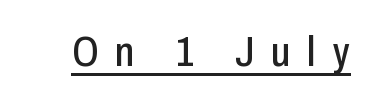
{"serif": "no", "italic": "no", "width": "condensed", "stroke_contrast": "low", "x_height": "medium", "monospaced": "no", "underline": "yes", "letter_spacing": "wide", "letter_spacing_em": 0.4, "glyph_px": 43}
